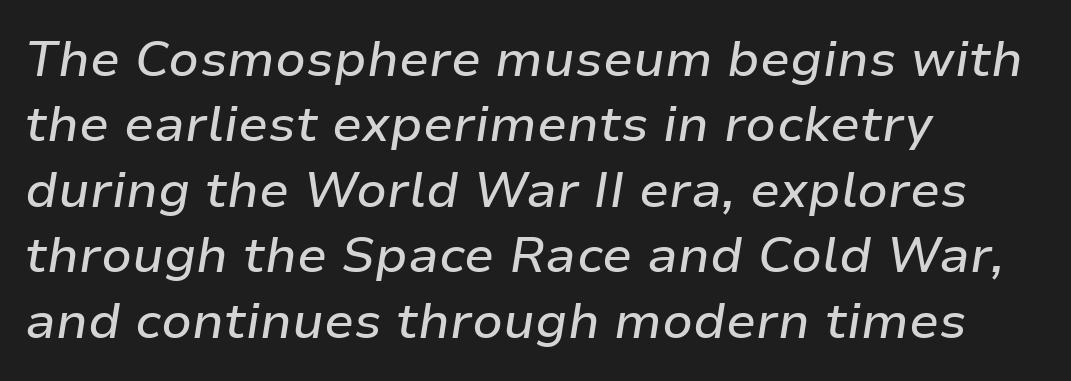
{"italic": "yes", "lean": "right", "slant_degrees": 9, "width": "normal", "stroke_contrast": "low", "x_height": "medium", "monospaced": "no", "underline": "no", "align": "left", "line_spacing": "normal", "line_spacing_ratio": 1.31, "letter_spacing": "normal", "letter_spacing_em": 0.0, "glyph_px": 50}
